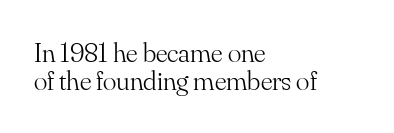
The image shows 28 px light serif type, upright; set left-aligned, tight line spacing (1.01x), normal letter spacing, not underlined; medium stroke contrast and a small x-height.
